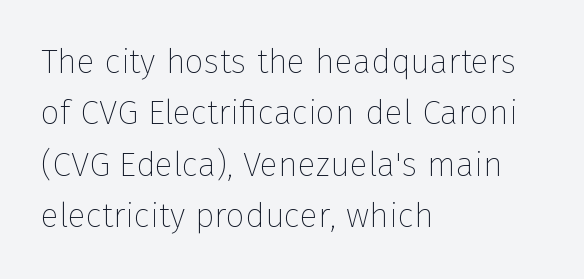
The font family rendered here belongs to the sans-serif group. Does the leading feel generous? No, just average. The specimen reads as upright at a glance. Any mark beneath the type? The region is blank. Bold? No — there's no thickening of the strokes.
